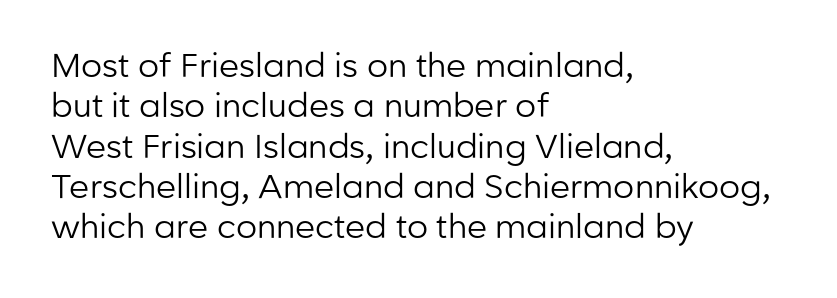
Q: Is the text bold? A: No.
Q: Is the text italic (slanted)? A: No, it is upright.
Q: Is the typeface a serif or a sans-serif typeface? A: Sans-serif.
Q: Is the text underlined? A: No.
Q: How is the paragraph aligned? A: Left-aligned.
Q: Is the spacing between letters normal or unusually wide? A: Normal.
Q: Width (condensed, normal, or wide)? A: Normal.
Q: Stroke contrast? A: Low.
Q: x-height? A: Medium.
Q: Monospaced? A: No.
